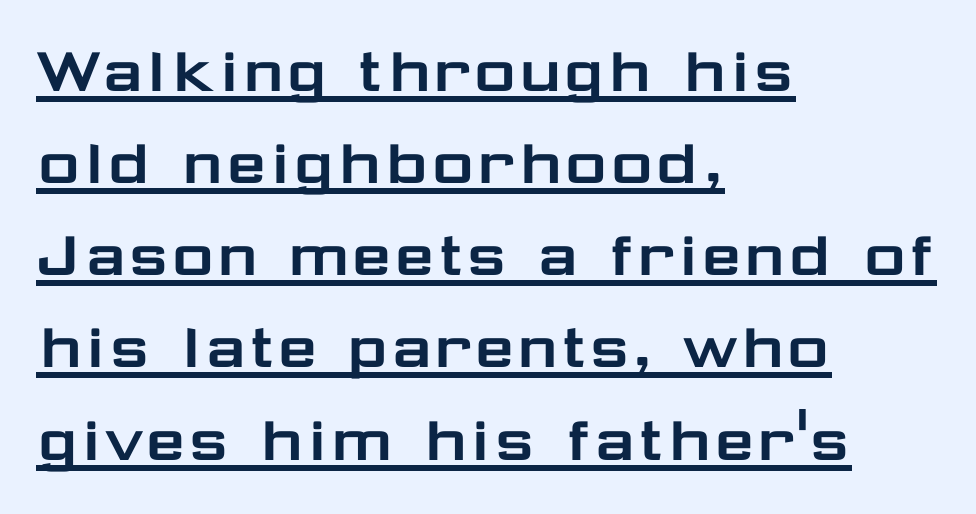
Q: Is the text italic (slanted)? A: No, it is upright.
Q: Is the typeface a serif or a sans-serif typeface? A: Sans-serif.
Q: Is the text underlined? A: Yes.
Q: How is the paragraph aligned? A: Left-aligned.
Q: Is the spacing between letters normal or unusually wide? A: Normal.
Q: Is the spacing between lines tight, normal or loose? A: Normal.
Q: Width (condensed, normal, or wide)? A: Wide.
Q: Stroke contrast? A: Low.
Q: x-height? A: Medium.
Q: Monospaced? A: No.
